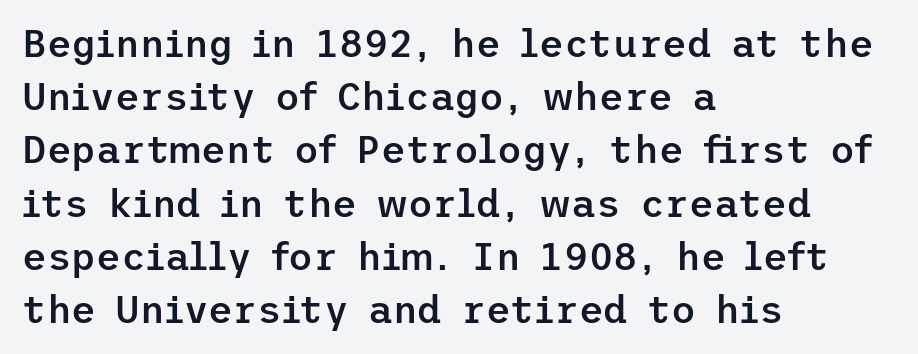
The image shows 38 px semibold sans-serif type, upright; set left-aligned, normal line spacing (1.4x), normal letter spacing, not underlined; low stroke contrast and a medium x-height.
